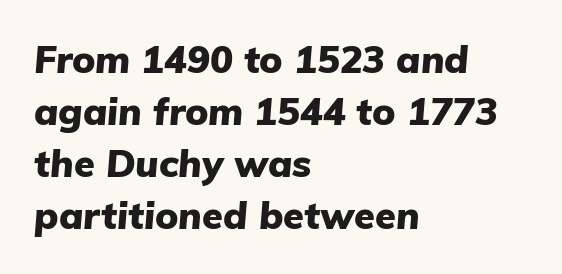
The image shows 38 px heavy type, italic (leaning right); set left-aligned, normal line spacing (1.37x), normal letter spacing, not underlined; low stroke contrast and a medium x-height.
